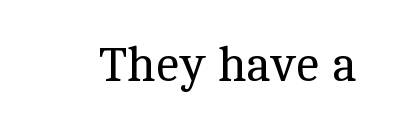
{"serif": "yes", "italic": "no", "bold": "no", "weight": "regular", "width": "normal", "x_height": "medium", "monospaced": "no", "underline": "no", "letter_spacing": "normal", "letter_spacing_em": 0.0, "glyph_px": 48}
